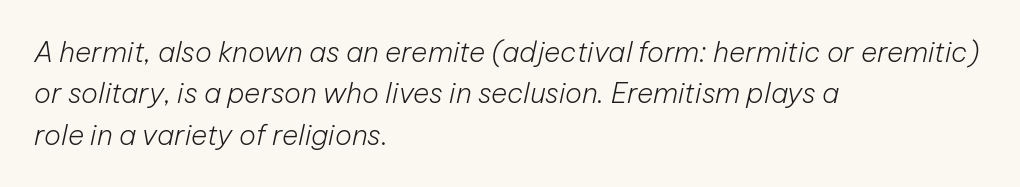
{"italic": "yes", "lean": "right", "slant_degrees": 12, "bold": "no", "weight": "light", "width": "normal", "stroke_contrast": "low", "x_height": "medium", "monospaced": "no", "underline": "no", "align": "left", "line_spacing": "normal", "line_spacing_ratio": 1.48, "letter_spacing": "normal", "letter_spacing_em": 0.0, "glyph_px": 28}
